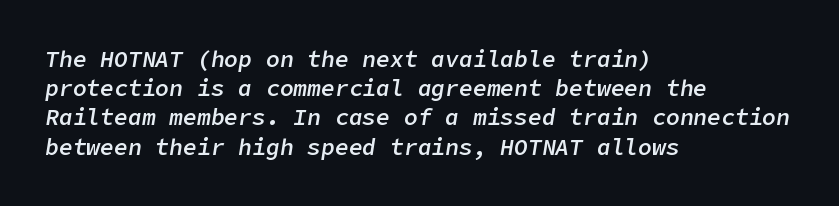
Q: Is the text bold? A: Semi-bold.
Q: Is the text italic (slanted)? A: Yes, it leans right by about 9 degrees.
Q: Is the text underlined? A: No.
Q: How is the paragraph aligned? A: Left-aligned.
Q: Is the spacing between letters normal or unusually wide? A: Normal.
Q: Is the spacing between lines tight, normal or loose? A: Normal.
